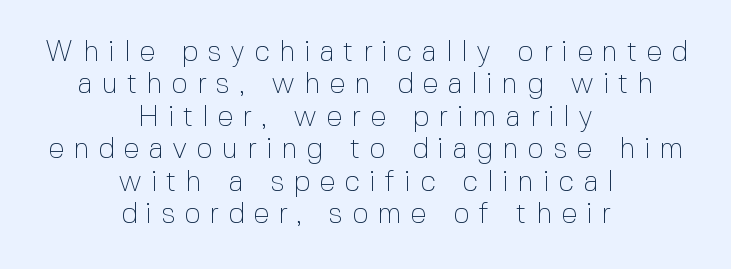
{"serif": "no", "italic": "no", "bold": "no", "weight": "thin", "width": "normal", "x_height": "medium", "monospaced": "no", "underline": "no", "align": "center", "line_spacing": "tight", "line_spacing_ratio": 1.12, "letter_spacing": "wide", "letter_spacing_em": 0.31, "glyph_px": 29}
